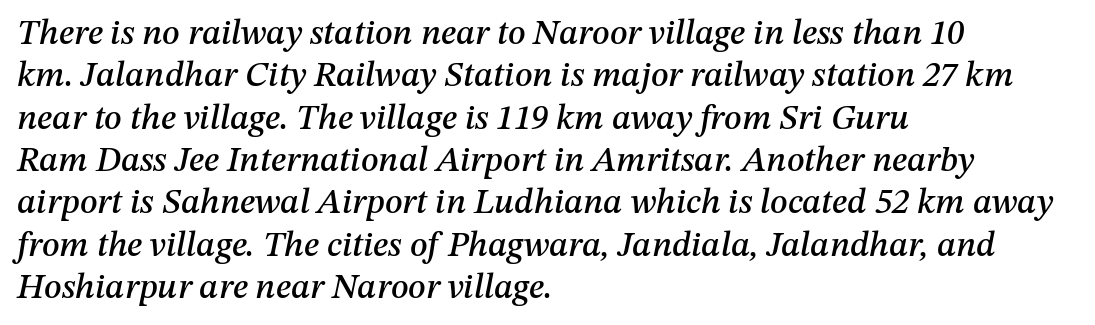
The image shows 35 px text type, italic (leaning right); set left-aligned, line spacing 1.21x, normal letter spacing, not underlined; medium stroke contrast and a medium x-height.
